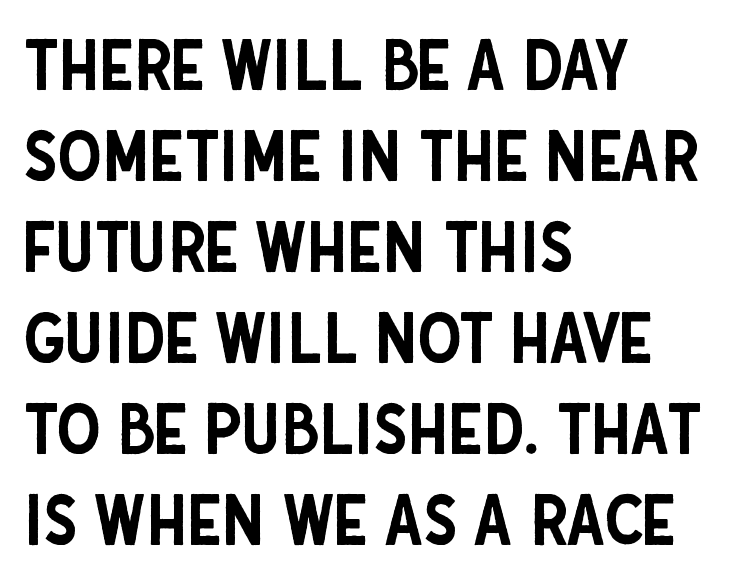
Q: Is the text italic (slanted)? A: No, it is upright.
Q: Is the typeface a serif or a sans-serif typeface? A: Sans-serif.
Q: Is the text underlined? A: No.
Q: How is the paragraph aligned? A: Left-aligned.
Q: Is the spacing between letters normal or unusually wide? A: Normal.
Q: Is the spacing between lines tight, normal or loose? A: Normal.
Q: Width (condensed, normal, or wide)? A: Condensed.
Q: Stroke contrast? A: Low.
Q: x-height? A: Large.
Q: Monospaced? A: No.
